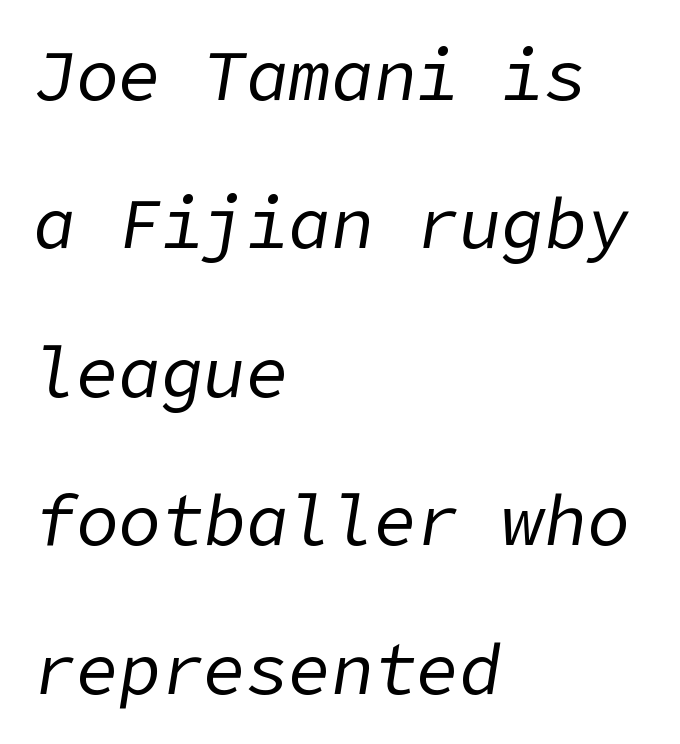
Q: Is the text bold? A: No.
Q: Is the text italic (slanted)? A: Yes, it leans right by about 9 degrees.
Q: Is the text underlined? A: No.
Q: How is the paragraph aligned? A: Left-aligned.
Q: Is the spacing between letters normal or unusually wide? A: Normal.
Q: Is the spacing between lines tight, normal or loose? A: Loose.
Q: Width (condensed, normal, or wide)? A: Normal.
Q: Stroke contrast? A: Low.
Q: x-height? A: Medium.
